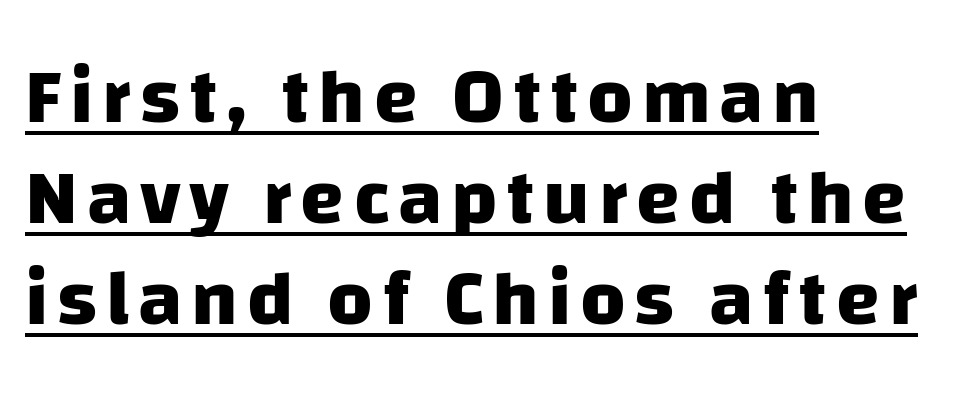
{"serif": "no", "bold": "yes", "weight": "heavy", "width": "normal", "stroke_contrast": "low", "x_height": "large", "monospaced": "no", "underline": "yes", "align": "left", "line_spacing": "normal", "line_spacing_ratio": 1.28, "glyph_px": 79}
